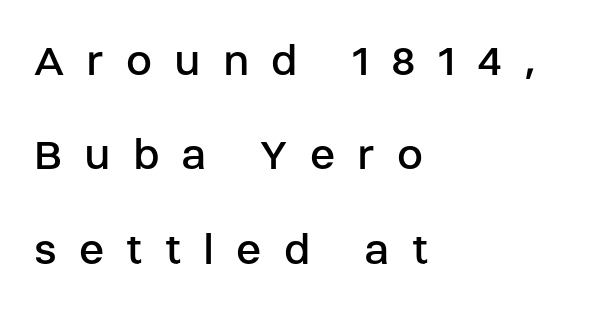
The image shows 47 px regular-weight sans-serif type, upright; set left-aligned, loose line spacing (2.01x), unusually wide letter spacing (+0.47 em), not underlined; low stroke contrast and a large x-height.
